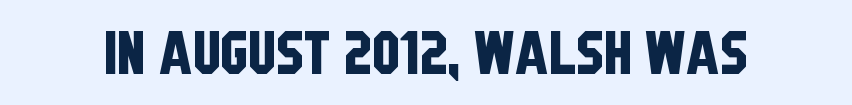
The image shows 59 px condensed sans-serif type; set normal letter spacing, not underlined; low stroke contrast and a large x-height.
